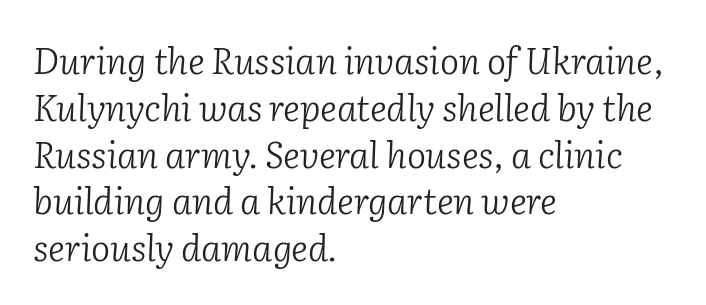
{"serif": "yes", "italic": "yes", "lean": "right", "slant_degrees": 2, "bold": "no", "weight": "light", "width": "normal", "stroke_contrast": "low", "x_height": "medium", "monospaced": "no", "underline": "no", "align": "left", "line_spacing": "normal", "line_spacing_ratio": 1.3, "letter_spacing": "normal", "letter_spacing_em": 0.0, "glyph_px": 36}
